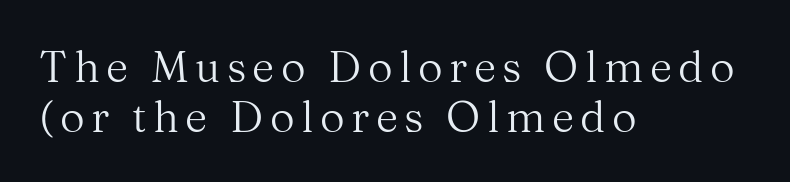
The lettering holds an erect, upright posture throughout. Note the varied advance widths — an 'i' is clearly narrower than an 'm'. The rag falls on the right side of this text block. Bare-footed words on every line.
